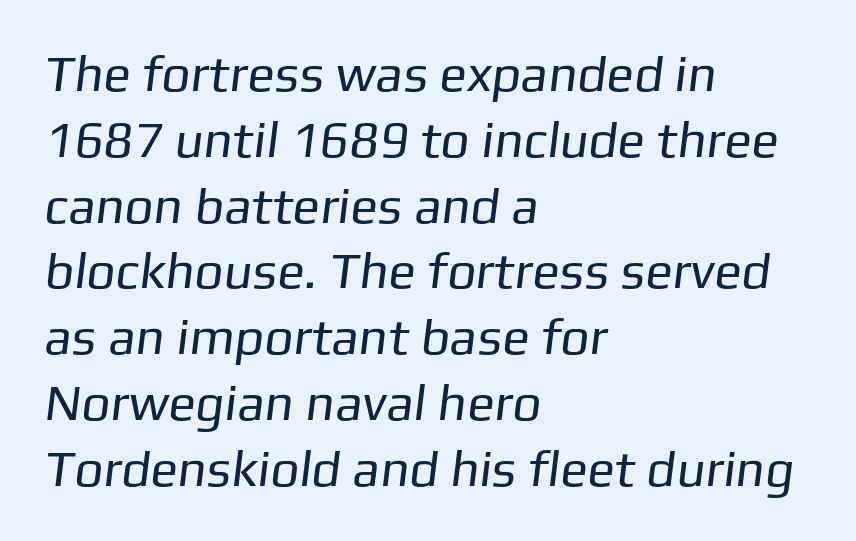
The image shows 51 px regular-weight sans-serif type; set left-aligned, normal line spacing (1.29x), normal letter spacing, not underlined; low stroke contrast and a medium x-height.
